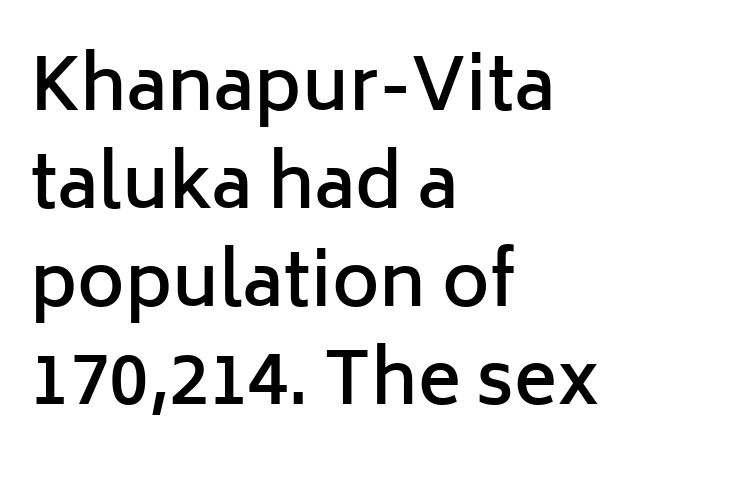
Here the designer chose a conventional face with non-uniform glyph widths. Teacher's note: observe the even left margin — that is flush-left alignment. The words here are not underlined. Does the type have serifs? No, each stem ends abruptly. Letter spacing: default.
